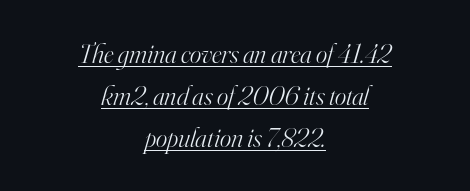
Q: Is the text bold? A: No.
Q: Is the text italic (slanted)? A: Yes, it leans right by about 16 degrees.
Q: Is the text underlined? A: Yes.
Q: How is the paragraph aligned? A: Centered.
Q: Is the spacing between letters normal or unusually wide? A: Normal.
Q: Is the spacing between lines tight, normal or loose? A: Normal.
